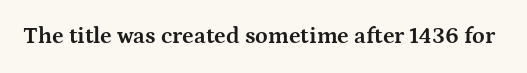
The image shows 23 px bold type, upright; set normal letter spacing, not underlined.
